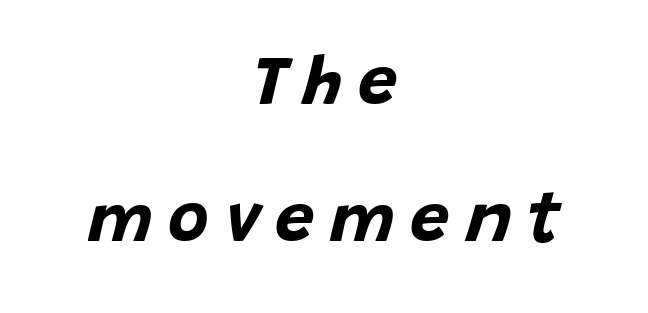
The image shows 70 px bold type, italic (leaning right); set centered, loose line spacing (1.96x), unusually wide letter spacing (+0.22 em), not underlined; low stroke contrast and a large x-height.
